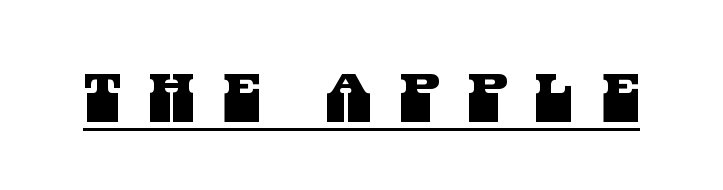
{"serif": "no", "width": "condensed", "stroke_contrast": "medium", "x_height": "large", "monospaced": "no", "underline": "yes", "letter_spacing": "wide", "letter_spacing_em": 0.41, "glyph_px": 67}
